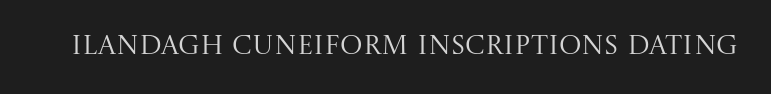
{"italic": "no", "bold": "no", "underline": "no", "letter_spacing": "normal", "letter_spacing_em": 0.0, "glyph_px": 27}
